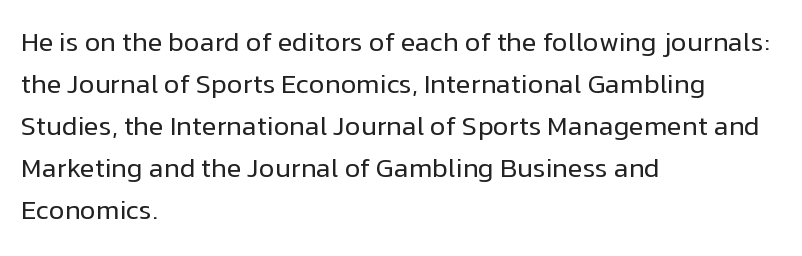
The image shows 27 px text type, upright; set left-aligned, normal line spacing (1.56x), normal letter spacing, not underlined.
